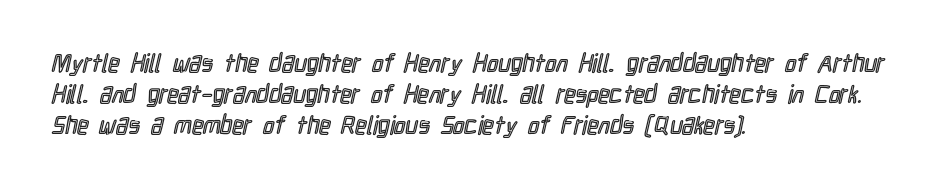
The image shows 25 px text type; set left-aligned, line spacing 1.24x, normal letter spacing, not underlined.
